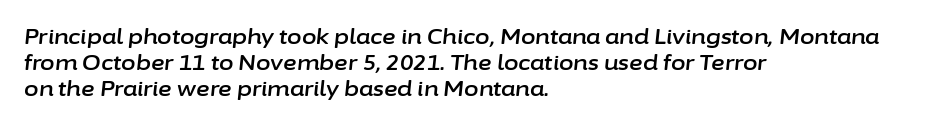
Q: Is the text italic (slanted)? A: Yes, it leans right by about 6 degrees.
Q: Is the text underlined? A: No.
Q: How is the paragraph aligned? A: Left-aligned.
Q: Is the spacing between letters normal or unusually wide? A: Normal.
